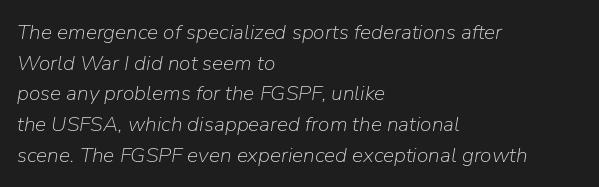
{"italic": "yes", "lean": "right", "slant_degrees": 9, "bold": "no", "underline": "no", "align": "left", "line_spacing": "normal", "line_spacing_ratio": 1.46, "letter_spacing": "normal", "letter_spacing_em": 0.0, "glyph_px": 21}
